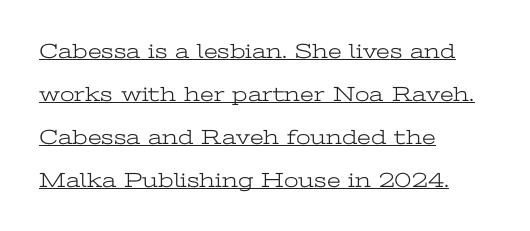
Q: Is the text bold? A: No.
Q: Is the text italic (slanted)? A: No, it is upright.
Q: Is the text underlined? A: Yes.
Q: How is the paragraph aligned? A: Left-aligned.
Q: Is the spacing between letters normal or unusually wide? A: Normal.
Q: Is the spacing between lines tight, normal or loose? A: Loose.
